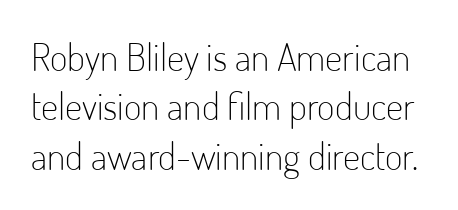
{"serif": "no", "italic": "no", "bold": "no", "weight": "light", "width": "condensed", "stroke_contrast": "low", "x_height": "small", "monospaced": "no", "underline": "no", "line_spacing": "normal", "line_spacing_ratio": 1.3, "letter_spacing": "normal", "letter_spacing_em": 0.0, "glyph_px": 38}
